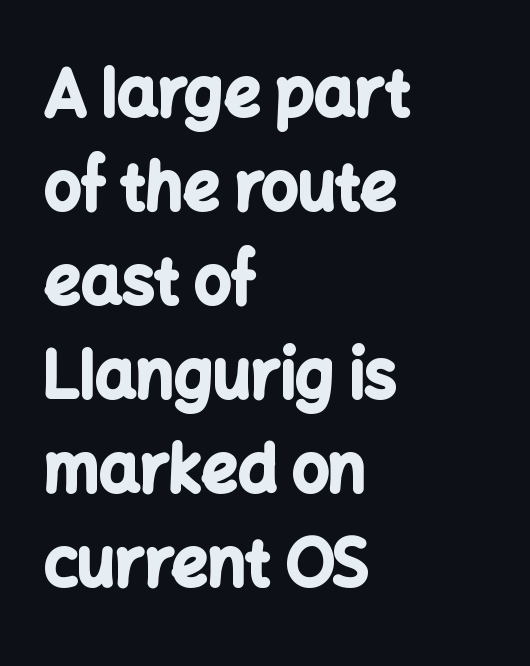
These lines are rendered in a variable-pitch font. The horizontal fit of the characters is conventional and even. Plenty of ink on the page — the face is bold. The characters display no serif detailing; their extremities are plain.
